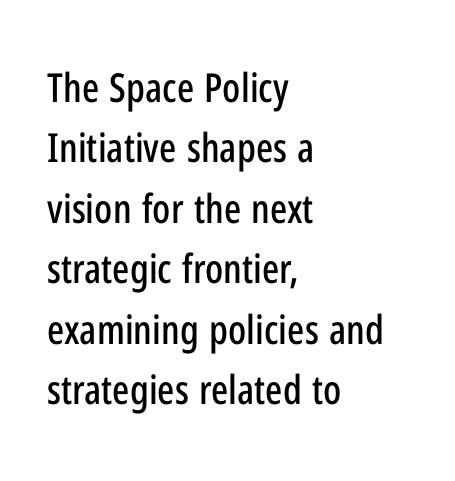
Decoration check: the copy has no underline. Every row of glyphs begins at an identical x-position on the left. Observe the ordinary spacing: letters are neighbours, not strangers. The face used here is proportionally spaced, like ordinary book or web type. Interline gaps are of average width in this sample.
